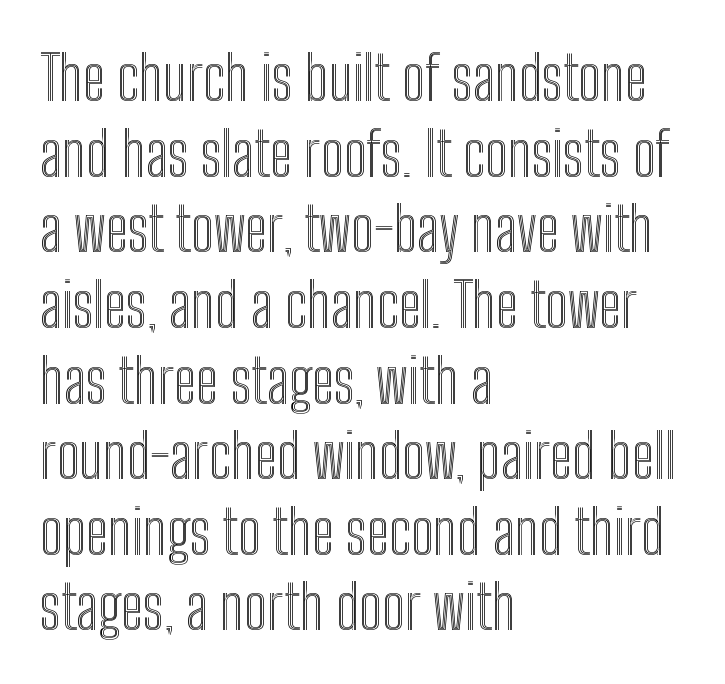
{"italic": "no", "width": "condensed", "x_height": "medium", "monospaced": "no", "underline": "no", "align": "left", "line_spacing_ratio": 1.24, "letter_spacing": "normal", "letter_spacing_em": 0.0, "glyph_px": 61}
